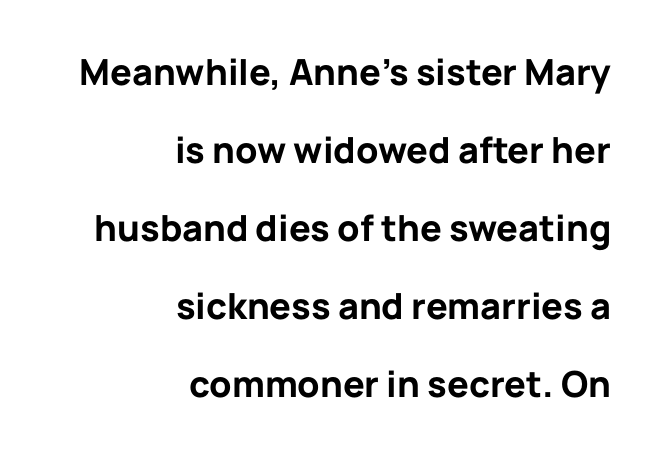
Q: Is the text bold? A: Yes.
Q: Is the text italic (slanted)? A: No, it is upright.
Q: Is the typeface a serif or a sans-serif typeface? A: Sans-serif.
Q: Is the text underlined? A: No.
Q: How is the paragraph aligned? A: Right-aligned.
Q: Is the spacing between letters normal or unusually wide? A: Normal.
Q: Is the spacing between lines tight, normal or loose? A: Loose.
Q: Width (condensed, normal, or wide)? A: Normal.
Q: Stroke contrast? A: Low.
Q: x-height? A: Medium.
Q: Monospaced? A: No.
